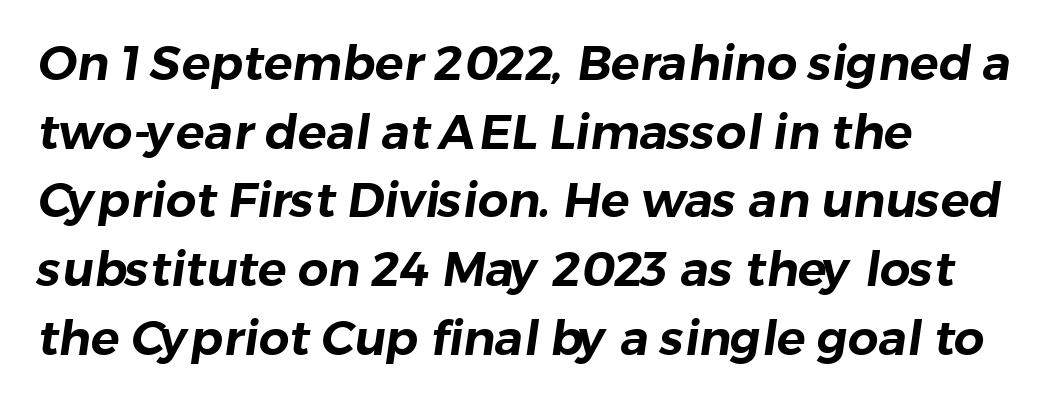
{"serif": "no", "width": "normal", "stroke_contrast": "low", "x_height": "medium", "monospaced": "no", "underline": "no", "align": "left", "line_spacing": "normal", "line_spacing_ratio": 1.43, "letter_spacing": "normal", "letter_spacing_em": 0.0, "glyph_px": 48}
